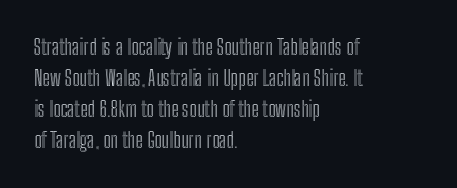
{"italic": "no", "underline": "no", "align": "left", "line_spacing": "normal", "line_spacing_ratio": 1.48, "letter_spacing": "normal", "letter_spacing_em": 0.0, "glyph_px": 21}
